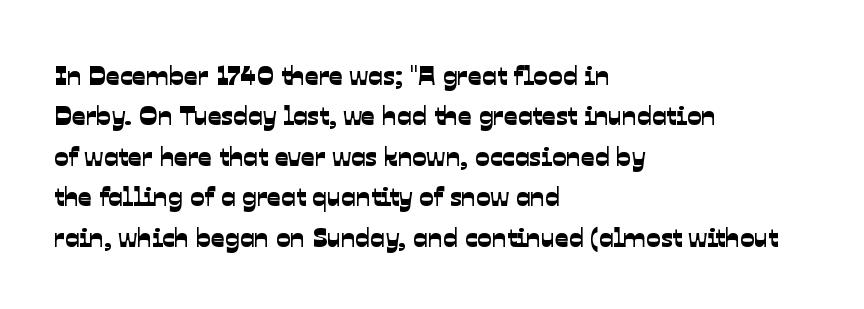
This rendering features lettering with no underline. Successive baselines arrive at the customary interval. Leftover space on each line is placed entirely after the last word. The passage shown has conventional tracking throughout.
